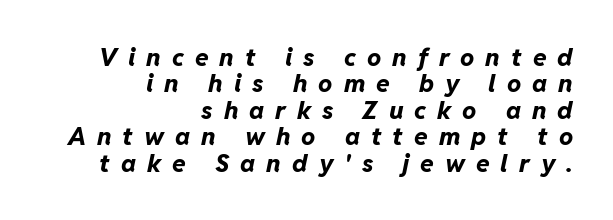
Q: Is the text bold? A: Yes.
Q: Is the text italic (slanted)? A: Yes, it leans right by about 11 degrees.
Q: Is the text underlined? A: No.
Q: How is the paragraph aligned? A: Right-aligned.
Q: Is the spacing between letters normal or unusually wide? A: Unusually wide.
Q: Is the spacing between lines tight, normal or loose? A: Tight.
